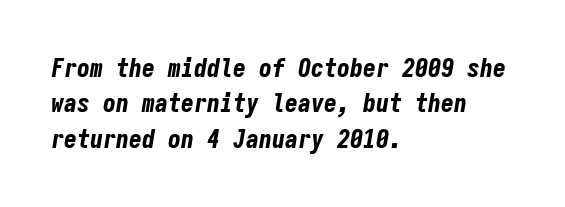
A typesetter would mark this as italic. Heavy, bold letterforms. The face used here is rendered with its standard letterfit. The space directly below the letters is spotless. A typesetter would call this leading conventional body-copy spacing.
